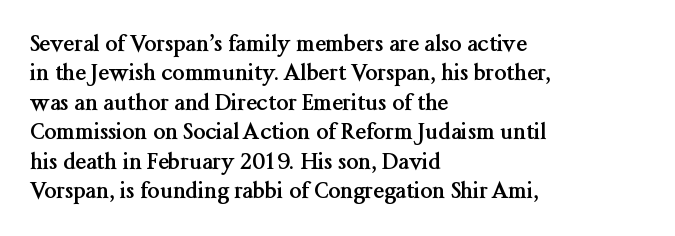
Q: Is the text bold? A: Yes.
Q: Is the text italic (slanted)? A: No, it is upright.
Q: Is the text underlined? A: No.
Q: How is the paragraph aligned? A: Left-aligned.
Q: Is the spacing between letters normal or unusually wide? A: Normal.
Q: Is the spacing between lines tight, normal or loose? A: Normal.
